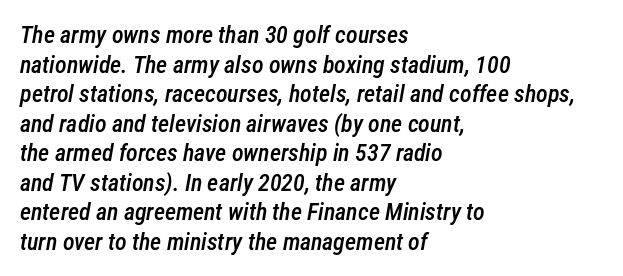
The text block is weighted toward the left margin, trailing off unevenly rightward. The specimen omits any rule beneath the text block's lines. Notice the strokes are somewhat thickened but not fully heavy: this is a semibold. The line texture is even and compact thanks to regular tracking.
